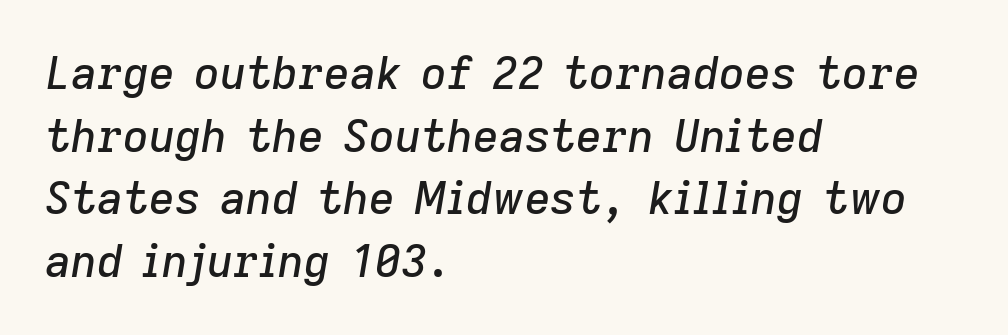
{"italic": "yes", "lean": "right", "slant_degrees": 9, "width": "normal", "stroke_contrast": "low", "x_height": "medium", "monospaced": "no", "underline": "no", "align": "left", "line_spacing": "normal", "line_spacing_ratio": 1.39, "letter_spacing": "normal", "letter_spacing_em": 0.0, "glyph_px": 45}
